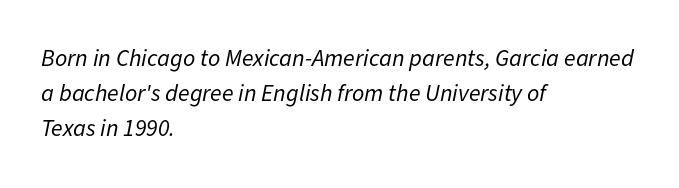
Between one letter and the next there's only the usual sliver of space. The rag falls on the right side of this text block. The block of text has a typical density, with ordinary space between rows. This is not heavy type; no bold has been used. These lines were composed using italics. Anything drawn beneath the words? Only blank space.
